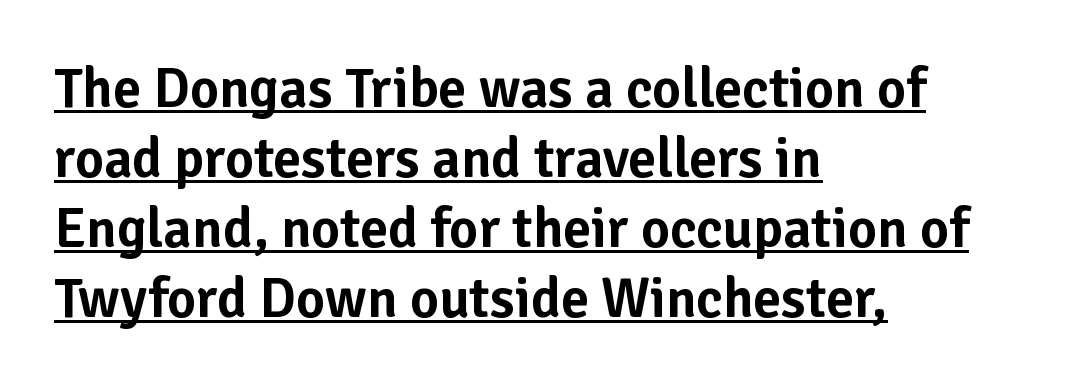
The image shows 56 px sans-serif type, upright; set left-aligned, normal line spacing (1.25x), normal letter spacing, underlined; low stroke contrast and a medium x-height.
